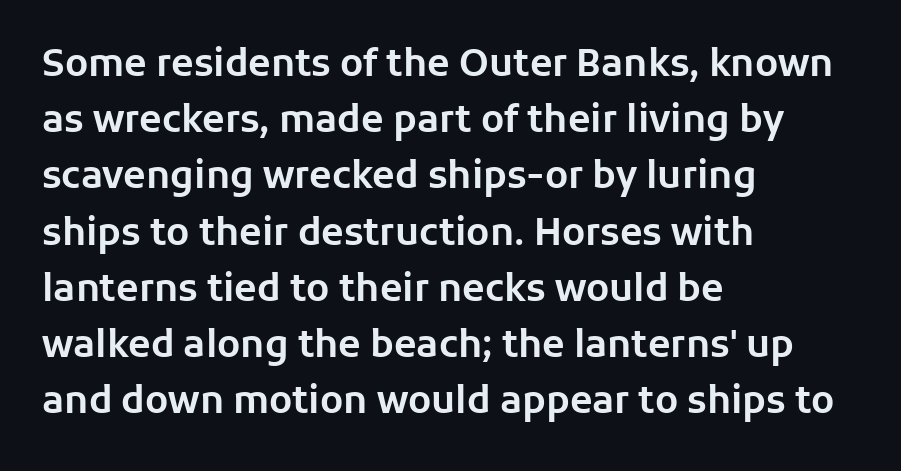
Q: Is the text italic (slanted)? A: No, it is upright.
Q: Is the typeface a serif or a sans-serif typeface? A: Sans-serif.
Q: Is the text underlined? A: No.
Q: How is the paragraph aligned? A: Left-aligned.
Q: Is the spacing between letters normal or unusually wide? A: Normal.
Q: Is the spacing between lines tight, normal or loose? A: Normal.
Q: Width (condensed, normal, or wide)? A: Normal.
Q: Stroke contrast? A: Low.
Q: x-height? A: Medium.
Q: Monospaced? A: No.
